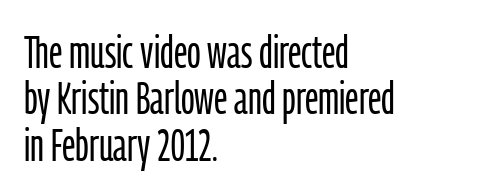
The image shows 45 px light, condensed sans-serif type, upright; set left-aligned, tight line spacing (1.03x), normal letter spacing, not underlined; low stroke contrast and a medium x-height.
